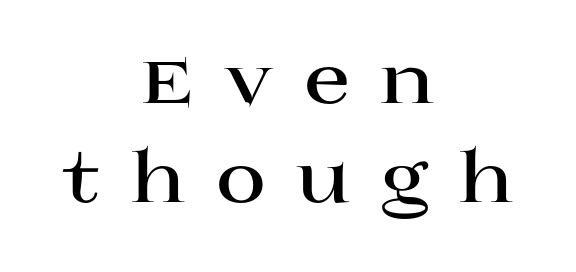
Q: Is the text bold? A: Yes.
Q: Is the text italic (slanted)? A: No, it is upright.
Q: Is the typeface a serif or a sans-serif typeface? A: Serif.
Q: Is the text underlined? A: No.
Q: How is the paragraph aligned? A: Centered.
Q: Is the spacing between letters normal or unusually wide? A: Unusually wide.
Q: Is the spacing between lines tight, normal or loose? A: Normal.
Q: Width (condensed, normal, or wide)? A: Wide.
Q: Stroke contrast? A: High.
Q: x-height? A: Large.
Q: Monospaced? A: No.
